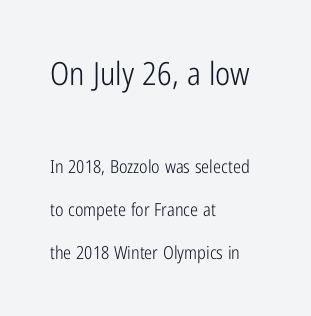
{"serif": "no", "italic": "no", "bold": "no", "weight": "light", "width": "condensed", "stroke_contrast": "low", "x_height": "medium", "monospaced": "no", "underline": "no", "align": "left", "line_spacing": "loose", "line_spacing_ratio": 2.41, "letter_spacing": "normal", "letter_spacing_em": 0.0, "larger_block": "first", "size_ratio": 1.78, "glyph_px": 32}
